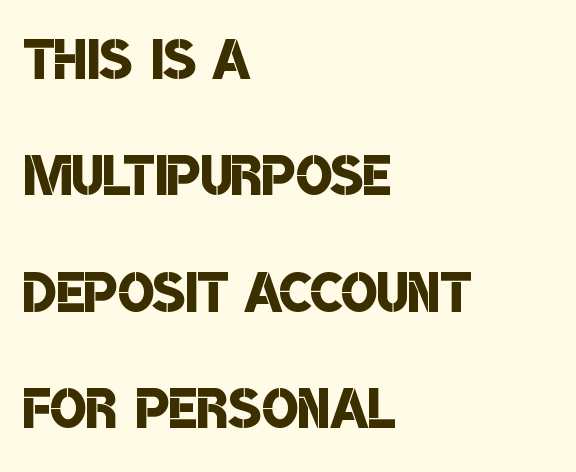
Q: Is the text bold? A: Semi-bold.
Q: Is the typeface a serif or a sans-serif typeface? A: Sans-serif.
Q: Is the text underlined? A: No.
Q: How is the paragraph aligned? A: Left-aligned.
Q: Is the spacing between letters normal or unusually wide? A: Normal.
Q: Is the spacing between lines tight, normal or loose? A: Normal.
Q: Width (condensed, normal, or wide)? A: Condensed.
Q: Stroke contrast? A: Low.
Q: x-height? A: Large.
Q: Monospaced? A: No.
